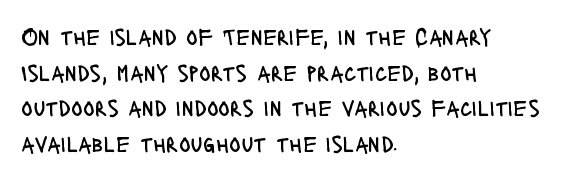
Q: Is the text bold? A: No.
Q: Is the text italic (slanted)? A: No, it is upright.
Q: Is the text underlined? A: No.
Q: How is the paragraph aligned? A: Left-aligned.
Q: Is the spacing between letters normal or unusually wide? A: Normal.
Q: Is the spacing between lines tight, normal or loose? A: Normal.
